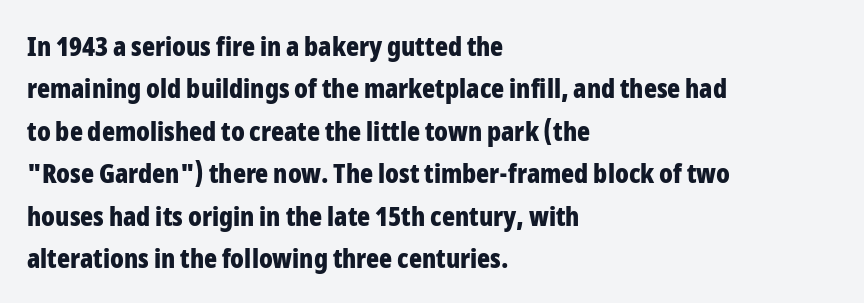
Q: Is the text bold? A: Yes.
Q: Is the text italic (slanted)? A: No, it is upright.
Q: Is the text underlined? A: No.
Q: How is the paragraph aligned? A: Left-aligned.
Q: Is the spacing between letters normal or unusually wide? A: Normal.
Q: Is the spacing between lines tight, normal or loose? A: Normal.
